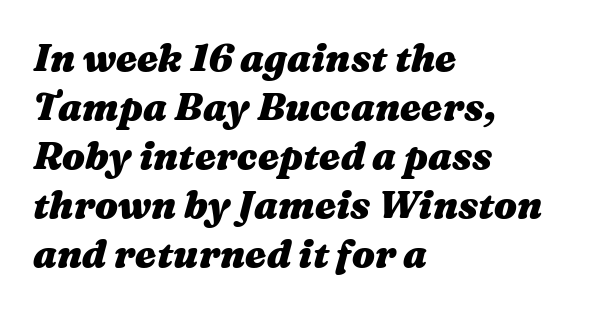
Q: Is the text bold? A: Yes.
Q: Is the text italic (slanted)? A: Yes, it leans right by about 16 degrees.
Q: Is the text underlined? A: No.
Q: How is the paragraph aligned? A: Left-aligned.
Q: Is the spacing between letters normal or unusually wide? A: Normal.
Q: Is the spacing between lines tight, normal or loose? A: Normal.
Q: Width (condensed, normal, or wide)? A: Wide.
Q: Stroke contrast? A: Medium.
Q: x-height? A: Medium.
Q: Monospaced? A: No.
